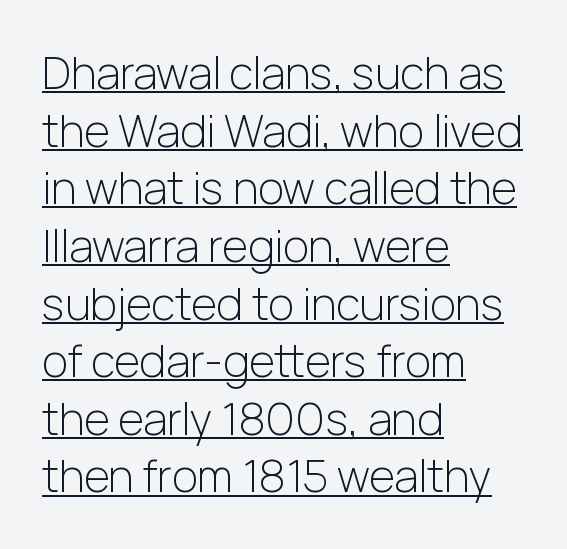
The typesetter chose a ragged-right arrangement here. The lettering holds an erect, upright posture throughout. A typesetter would call this proportional, since set widths differ per character. This is underlined copy, the kind a proofreader might mark for attention.
